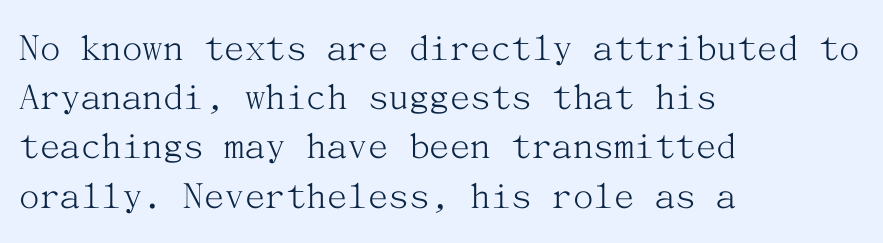
{"serif": "yes", "italic": "no", "bold": "no", "weight": "light", "width": "normal", "stroke_contrast": "medium", "x_height": "medium", "underline": "no", "align": "left", "line_spacing_ratio": 1.2, "letter_spacing": "normal", "letter_spacing_em": 0.0, "glyph_px": 41}
